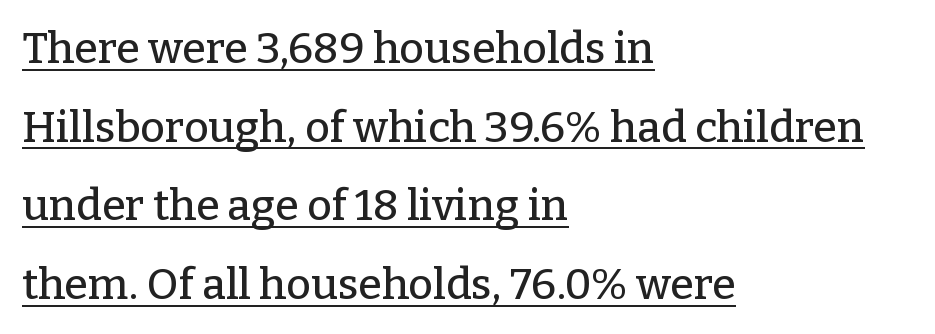
{"serif": "yes", "italic": "no", "width": "normal", "stroke_contrast": "low", "x_height": "medium", "monospaced": "no", "underline": "yes", "align": "left", "line_spacing_ratio": 1.83, "letter_spacing": "normal", "letter_spacing_em": 0.0, "glyph_px": 43}
